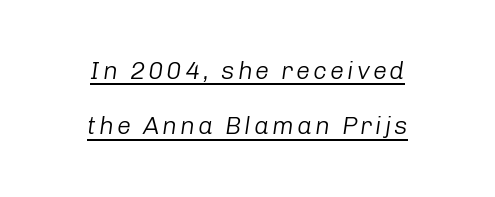
The image shows 25 px text type, italic (leaning right); set centered, loose line spacing (2.22x), underlined.
